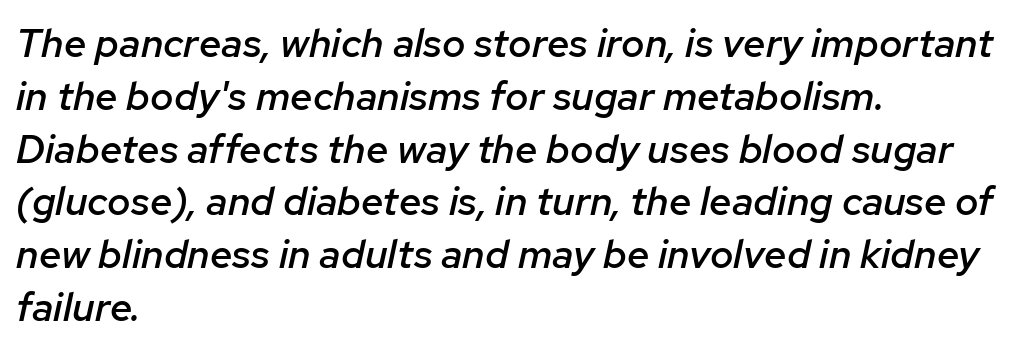
Compared with a centered layout, this one pins lines to the left instead. The rows are spaced the way most documents space them. You could not count columns in this text — the font is proportionally spaced. Underline: absent. The text carries the slant typical of an italic or oblique font. Standard letterfit; no display-style spreading of the glyphs.
